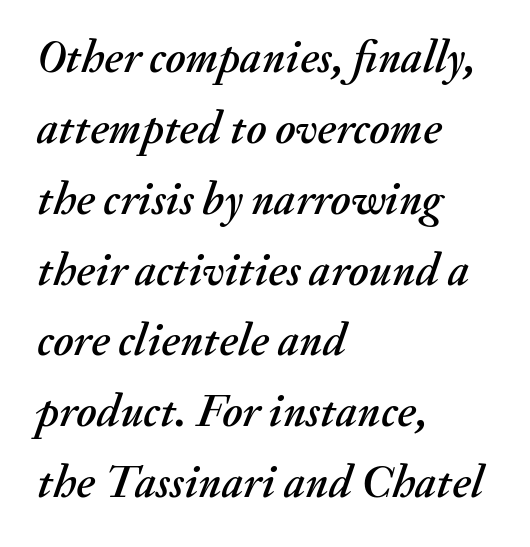
Whoever set this chose a conventional vertical rhythm. Words float on clear page, feet unadorned. Each word holds together tightly as a unit, with standard inter-letter gaps. This sample has the flowing, uneven cadence of proportional lettering. Does the copy run flush right? No — it runs flush left. Compared with ordinary roman type, these characters are visibly tilted.
